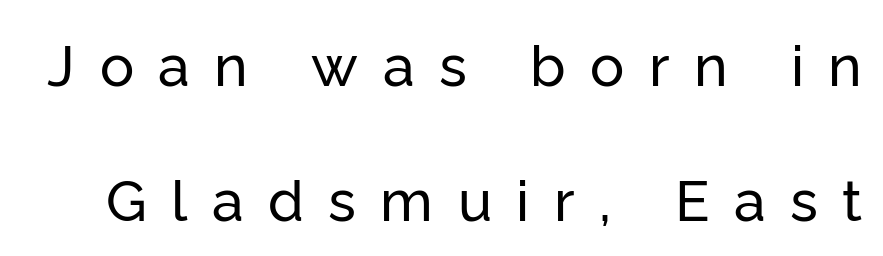
Q: Is the text italic (slanted)? A: No, it is upright.
Q: Is the typeface a serif or a sans-serif typeface? A: Sans-serif.
Q: Is the text underlined? A: No.
Q: Is the spacing between letters normal or unusually wide? A: Unusually wide.
Q: Is the spacing between lines tight, normal or loose? A: Loose.
Q: Width (condensed, normal, or wide)? A: Normal.
Q: Stroke contrast? A: Low.
Q: x-height? A: Medium.
Q: Monospaced? A: No.
